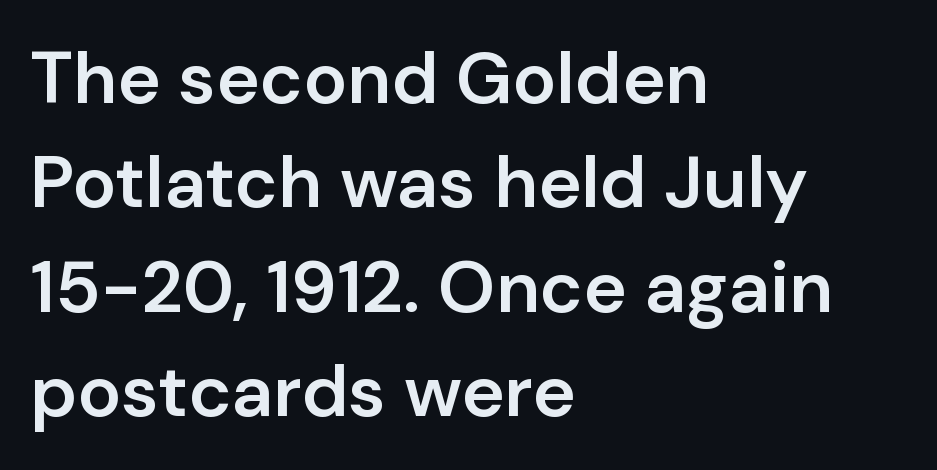
The image shows 73 px semibold sans-serif type, upright; set left-aligned, normal line spacing (1.43x), normal letter spacing, not underlined; low stroke contrast and a medium x-height.
